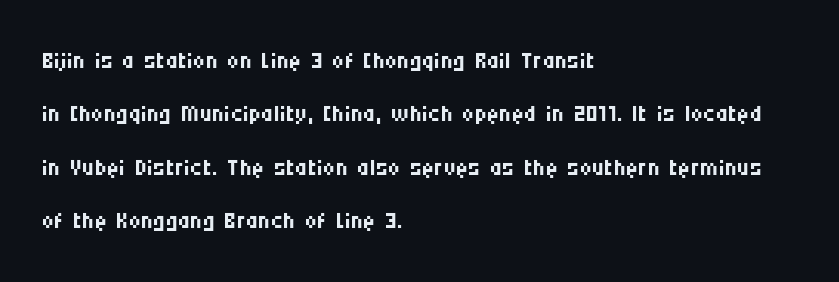
Q: Is the text bold? A: No.
Q: Is the text italic (slanted)? A: No, it is upright.
Q: Is the typeface a serif or a sans-serif typeface? A: Sans-serif.
Q: Is the text underlined? A: No.
Q: How is the paragraph aligned? A: Left-aligned.
Q: Is the spacing between letters normal or unusually wide? A: Normal.
Q: Is the spacing between lines tight, normal or loose? A: Normal.
Q: Width (condensed, normal, or wide)? A: Condensed.
Q: Stroke contrast? A: Medium.
Q: x-height? A: Large.
Q: Monospaced? A: No.
